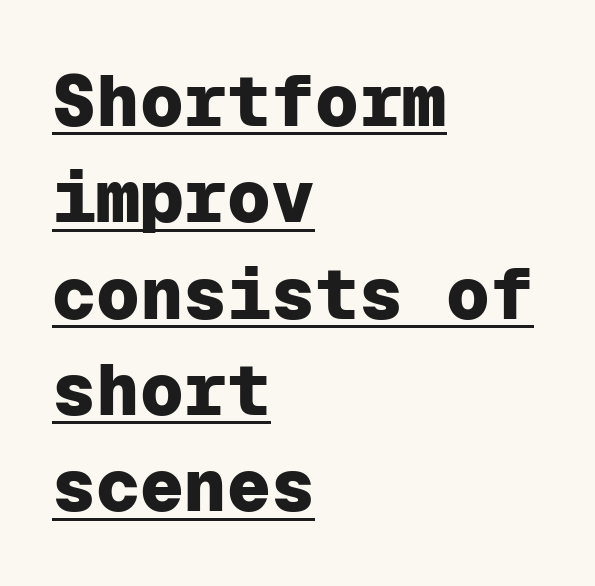
The rendering keeps characters at their native spacing. I'd call this a sans setting — the letters go barefoot. Emphasis is given by a line drawn under the lettering. Heft: maximum for text — a bold.
